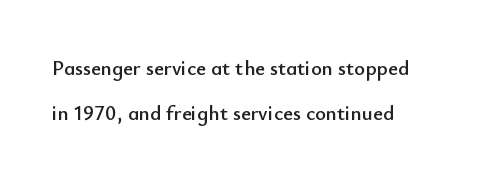
Horizontal alignment here is leftward, the default for most running prose. The rendering uses a large line-height, opening up the rows. Students, note that the glyphs here touch the page at normal intervals. Underlining? Definitely not there. The type sits square on the baseline with zero lean.
